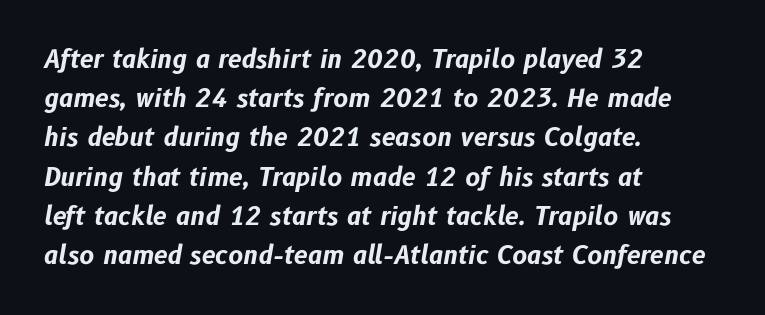
The image shows 25 px bold type, italic (leaning right); set left-aligned, normal line spacing (1.57x), normal letter spacing, not underlined.
